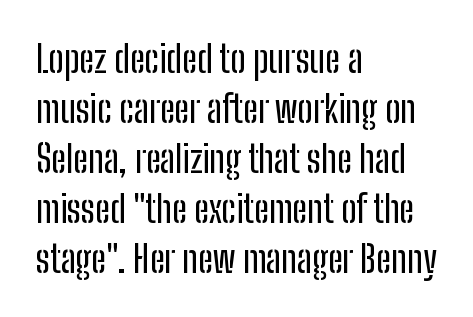
{"serif": "no", "italic": "no", "width": "condensed", "stroke_contrast": "low", "x_height": "medium", "monospaced": "no", "underline": "no", "align": "left", "line_spacing": "normal", "line_spacing_ratio": 1.35, "letter_spacing": "normal", "letter_spacing_em": 0.0, "glyph_px": 37}
